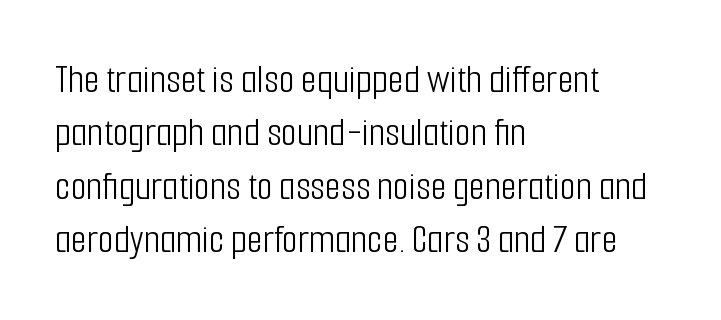
Think of a printed novel: that variable character pitch is what you see here. The face looks like a standard text weight, possibly lighter. The typography opts for an upright posture over an oblique one. The rendering keeps characters at their native spacing. Line starts are locked; line ends wander.
